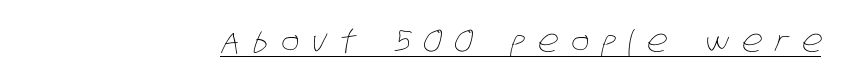
Varying glyph widths throughout — classic text-font behaviour. The weight tops out at a normal text grade. Glance below the letters and you will spot a drawn line. Here the glyphs are tracked loosely, breaking word shapes into spaced letters.
